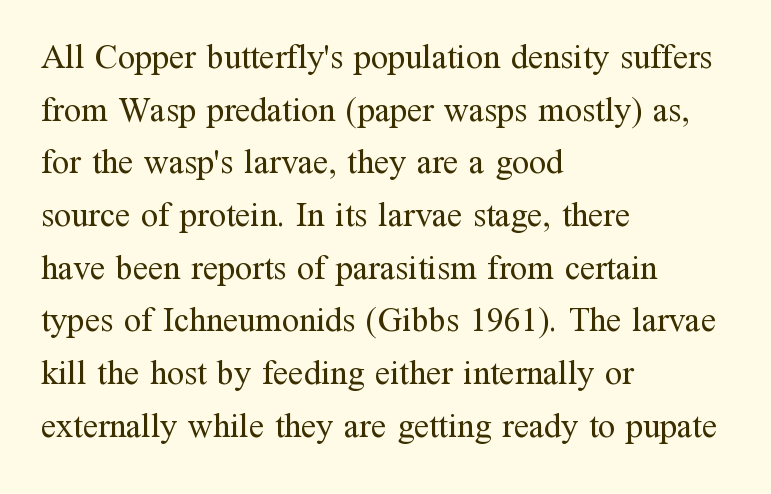
Q: Is the text bold? A: No.
Q: Is the text italic (slanted)? A: No, it is upright.
Q: Is the typeface a serif or a sans-serif typeface? A: Serif.
Q: Is the text underlined? A: No.
Q: How is the paragraph aligned? A: Left-aligned.
Q: Is the spacing between letters normal or unusually wide? A: Normal.
Q: Is the spacing between lines tight, normal or loose? A: Normal.
Q: Width (condensed, normal, or wide)? A: Normal.
Q: Stroke contrast? A: Medium.
Q: x-height? A: Medium.
Q: Monospaced? A: No.
